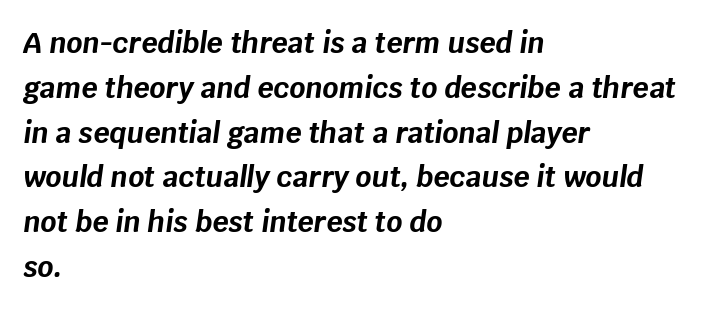
The strip under each line holds only bare page. Each glyph is drawn with heavy, bold strokes. Varying glyph widths throughout — classic text-font behaviour. Leading: standard. These lines were composed using italics. No extra tracking has been applied to these lines.
